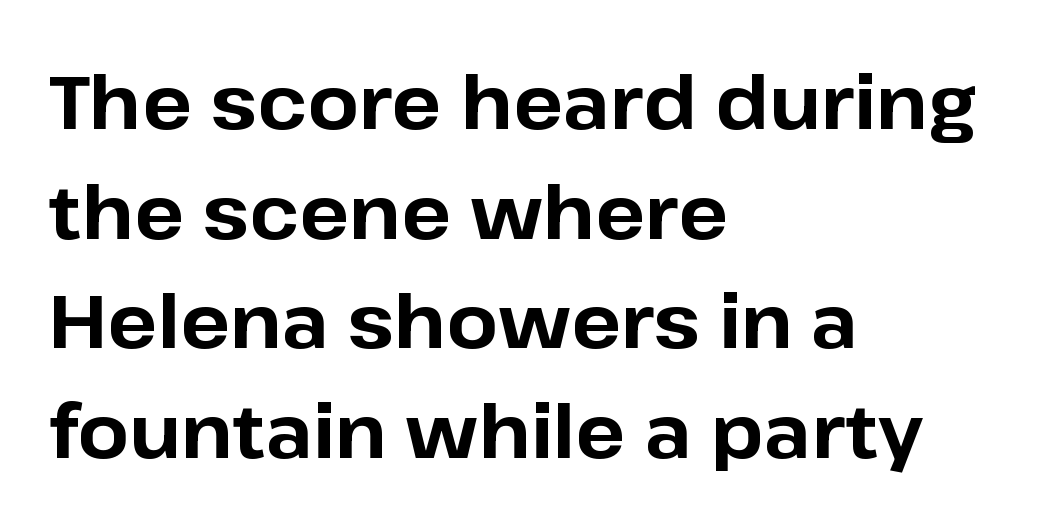
{"serif": "no", "italic": "no", "bold": "yes", "weight": "bold", "width": "normal", "stroke_contrast": "low", "x_height": "medium", "monospaced": "no", "underline": "no", "align": "left", "line_spacing": "normal", "line_spacing_ratio": 1.48, "letter_spacing": "normal", "letter_spacing_em": 0.0, "glyph_px": 74}
